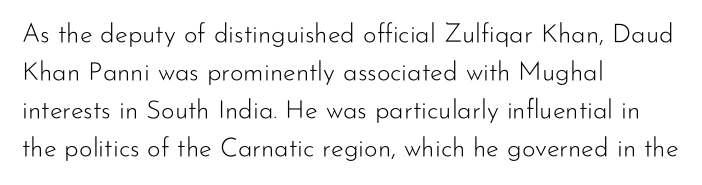
The image shows 26 px text type, upright; set left-aligned, normal line spacing (1.46x), normal letter spacing, not underlined.
